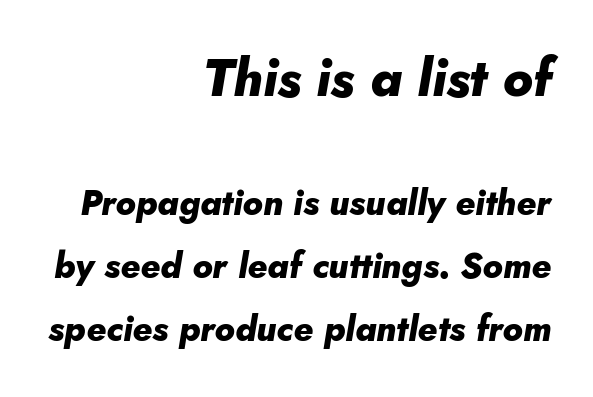
{"italic": "yes", "lean": "right", "slant_degrees": 10, "bold": "yes", "weight": "heavy", "width": "normal", "stroke_contrast": "low", "x_height": "small", "monospaced": "no", "underline": "no", "align": "right", "line_spacing_ratio": 1.81, "letter_spacing": "normal", "letter_spacing_em": 0.0, "larger_block": "first", "size_ratio": 1.49, "glyph_px": 52}
